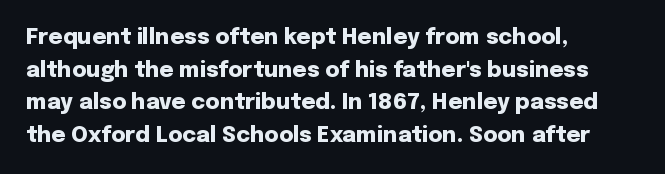
The image shows 22 px bold type, upright; set left-aligned, normal line spacing (1.48x), normal letter spacing, not underlined.
